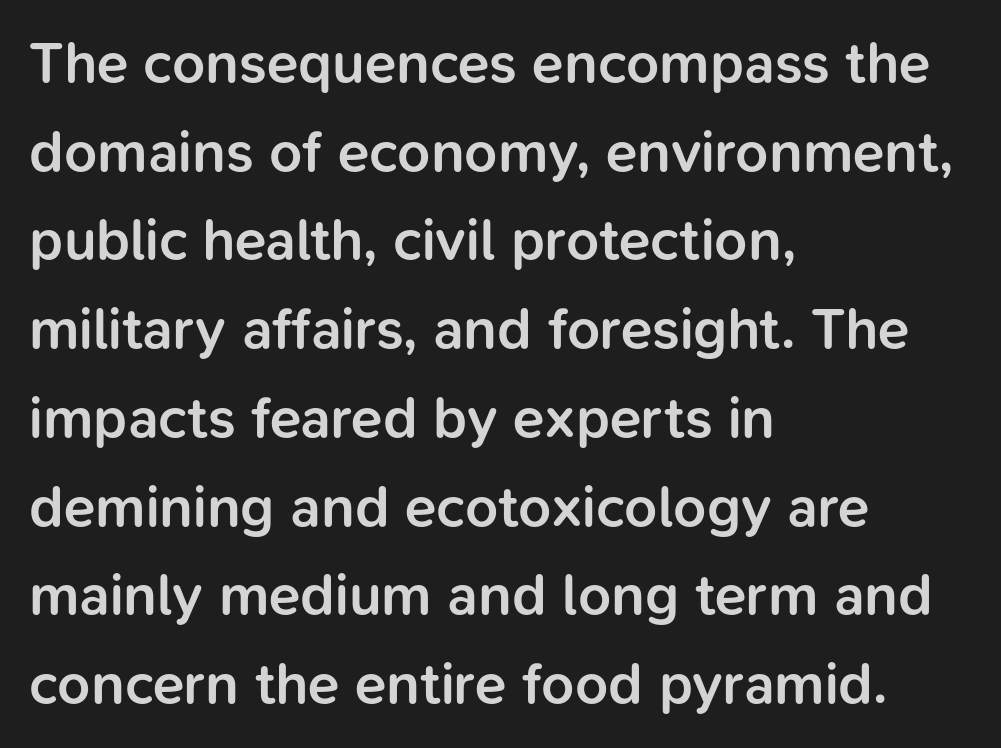
Is the letter spacing exaggerated? No — it looks like the ordinary default. Here the designer chose a conventional face with non-uniform glyph widths. These lines are composed in type without serifs. Every character sits straight up, as roman type does. Left-aligned paragraph, ragged on the right.
